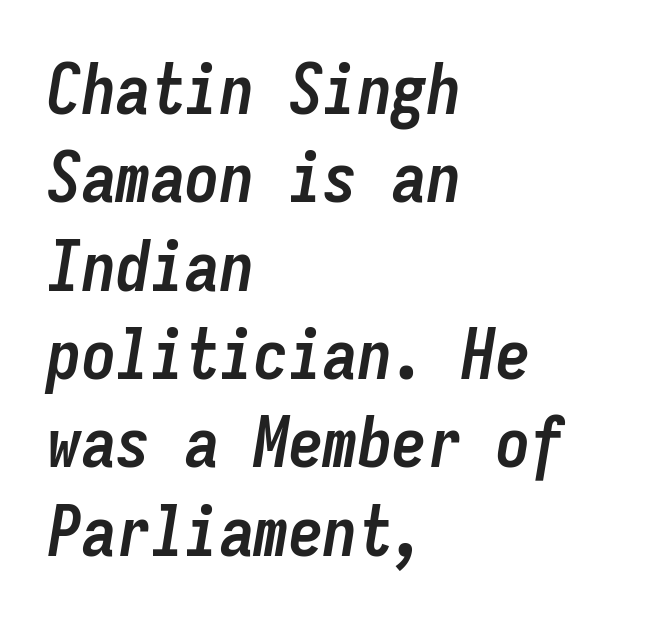
Q: Is the text bold? A: Yes.
Q: Is the text italic (slanted)? A: Yes, it leans right by about 9 degrees.
Q: Is the text underlined? A: No.
Q: How is the paragraph aligned? A: Left-aligned.
Q: Is the spacing between letters normal or unusually wide? A: Normal.
Q: Is the spacing between lines tight, normal or loose? A: Normal.
Q: Width (condensed, normal, or wide)? A: Condensed.
Q: Stroke contrast? A: Low.
Q: x-height? A: Medium.
Q: Monospaced? A: Yes.
